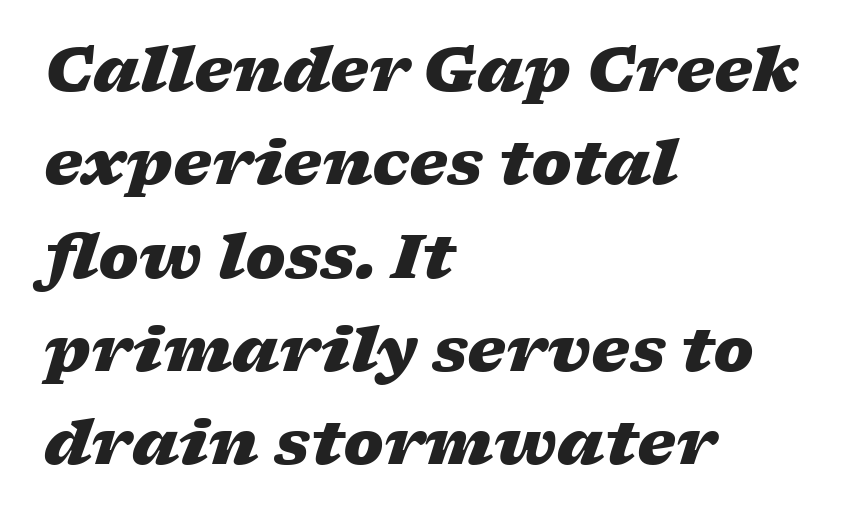
Reading down the column, the eye jumps a familiar distance to each next line. Default kerning and tracking; the words read as compact shapes. The setting favours the left margin, as ordinary paragraphs usually do. The passage shown is not underscored anywhere.
